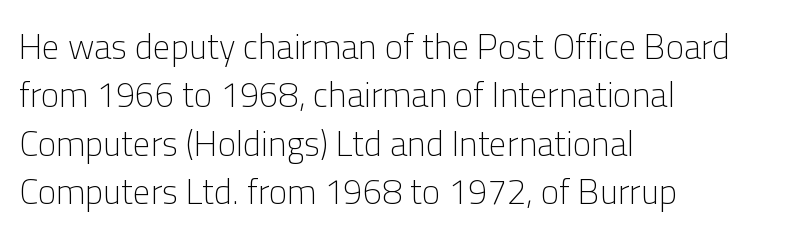
It's the straight-up-and-down kind of type. This sample has the flowing, uneven cadence of proportional lettering. The weight would be labelled regular, book, light, or lighter still. Nobody touched the tracking dial on this one.
